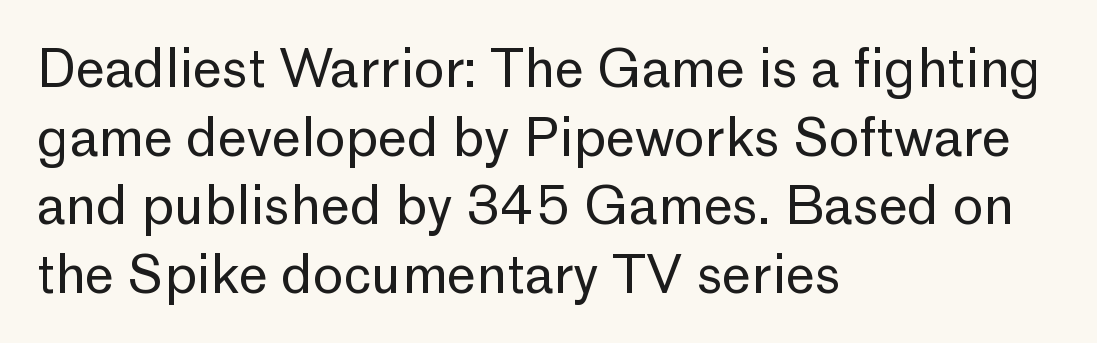
Q: Is the text bold? A: No.
Q: Is the text italic (slanted)? A: No, it is upright.
Q: Is the typeface a serif or a sans-serif typeface? A: Sans-serif.
Q: Is the text underlined? A: No.
Q: How is the paragraph aligned? A: Left-aligned.
Q: Is the spacing between letters normal or unusually wide? A: Normal.
Q: Is the spacing between lines tight, normal or loose? A: Normal.
Q: Width (condensed, normal, or wide)? A: Normal.
Q: Stroke contrast? A: Low.
Q: x-height? A: Medium.
Q: Monospaced? A: No.
